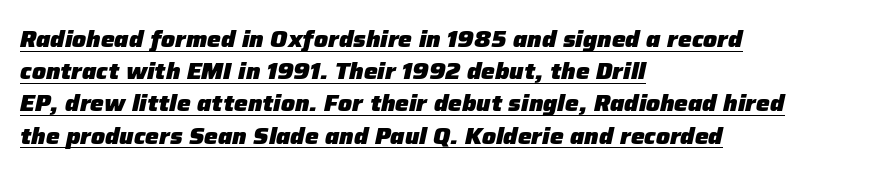
Q: Is the text bold? A: Yes.
Q: Is the text italic (slanted)? A: Yes, it leans right by about 12 degrees.
Q: Is the text underlined? A: Yes.
Q: How is the paragraph aligned? A: Left-aligned.
Q: Is the spacing between letters normal or unusually wide? A: Normal.
Q: Is the spacing between lines tight, normal or loose? A: Normal.
